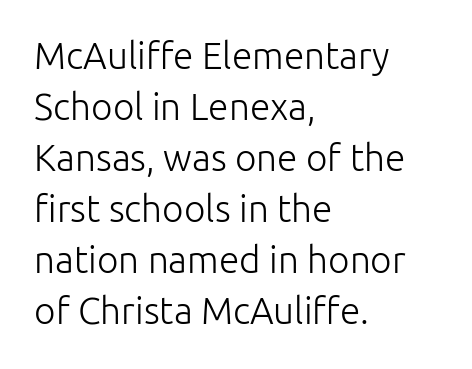
The image shows 37 px light sans-serif type, upright; set left-aligned, normal line spacing (1.38x), normal letter spacing, not underlined; low stroke contrast and a medium x-height.
